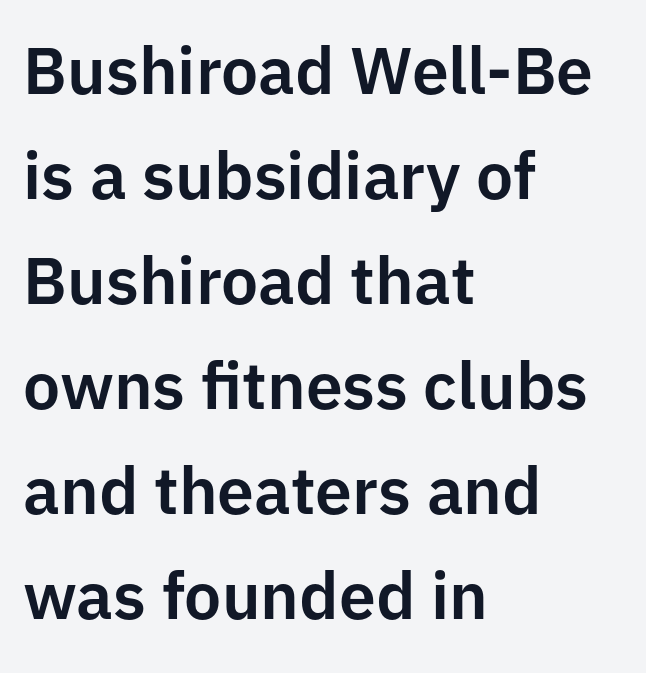
Q: Is the text italic (slanted)? A: No, it is upright.
Q: Is the typeface a serif or a sans-serif typeface? A: Sans-serif.
Q: Is the text underlined? A: No.
Q: How is the paragraph aligned? A: Left-aligned.
Q: Is the spacing between letters normal or unusually wide? A: Normal.
Q: Is the spacing between lines tight, normal or loose? A: Normal.
Q: Width (condensed, normal, or wide)? A: Normal.
Q: Stroke contrast? A: Low.
Q: x-height? A: Medium.
Q: Monospaced? A: No.
